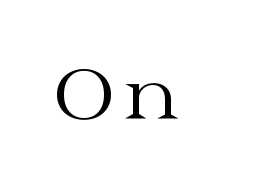
{"serif": "yes", "italic": "no", "bold": "no", "weight": "regular", "width": "wide", "stroke_contrast": "medium", "x_height": "medium", "monospaced": "no", "underline": "no", "glyph_px": 69}
